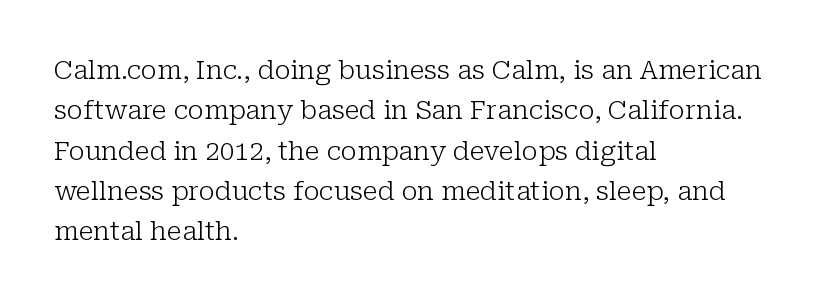
Q: Is the text bold? A: No.
Q: Is the text italic (slanted)? A: No, it is upright.
Q: Is the text underlined? A: No.
Q: How is the paragraph aligned? A: Left-aligned.
Q: Is the spacing between letters normal or unusually wide? A: Normal.
Q: Is the spacing between lines tight, normal or loose? A: Normal.
